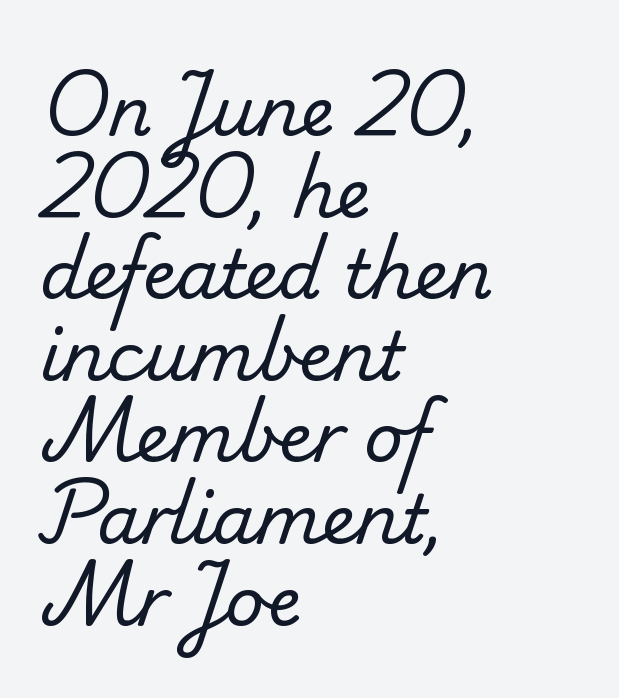
Horizontally, the lines are justified to the leading edge only. Do the characters align in a grid? No, the font is proportional. Clear beneath every line of the passage. No letter is thick-stroked: the sample isn't bold. Serifs: yes, visible at the terminals of the letterforms.
